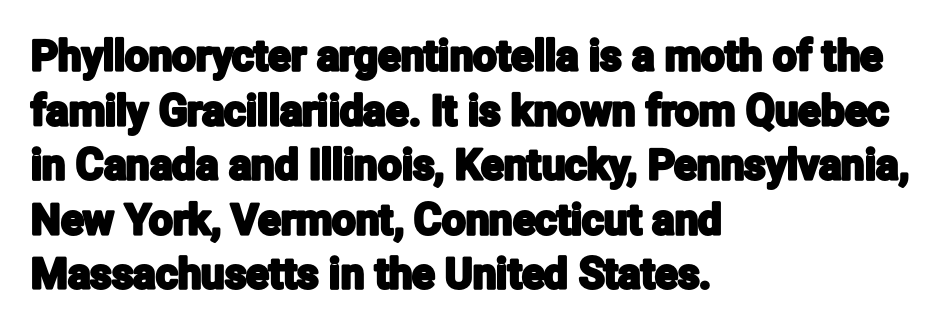
{"serif": "no", "italic": "no", "width": "condensed", "stroke_contrast": "low", "x_height": "medium", "monospaced": "no", "underline": "no", "align": "left", "line_spacing": "normal", "line_spacing_ratio": 1.3, "letter_spacing": "normal", "letter_spacing_em": 0.0, "glyph_px": 42}
